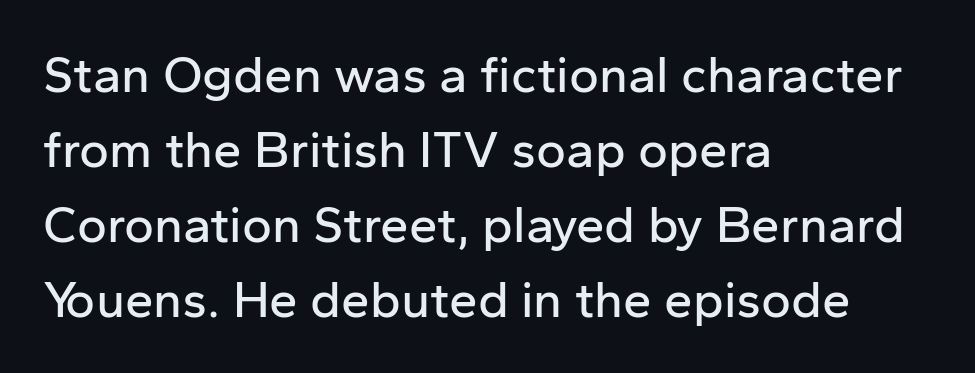
The image shows 51 px sans-serif type, upright; set left-aligned, normal line spacing (1.47x), normal letter spacing, not underlined; low stroke contrast and a medium x-height.
